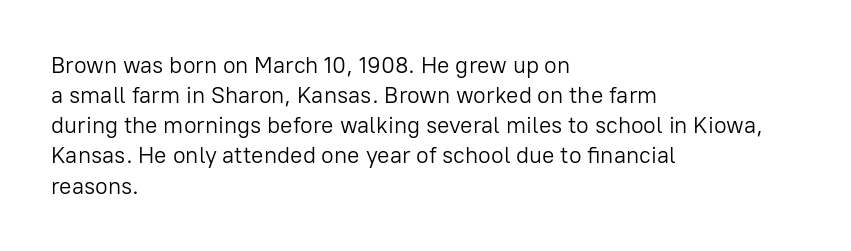
The image shows 23 px text type, upright; set left-aligned, normal line spacing (1.31x), normal letter spacing, not underlined.
